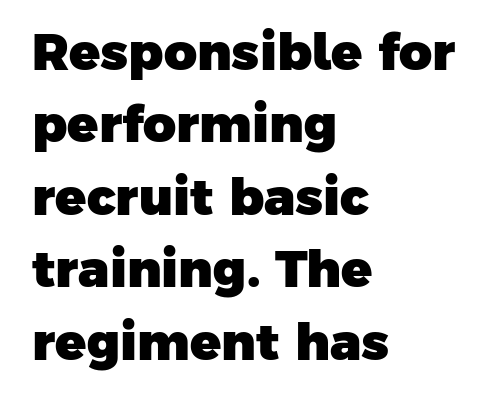
{"serif": "no", "bold": "yes", "weight": "heavy", "width": "normal", "stroke_contrast": "low", "x_height": "medium", "monospaced": "no", "underline": "no", "align": "left", "line_spacing": "normal", "line_spacing_ratio": 1.42, "letter_spacing": "normal", "letter_spacing_em": 0.0, "glyph_px": 51}
